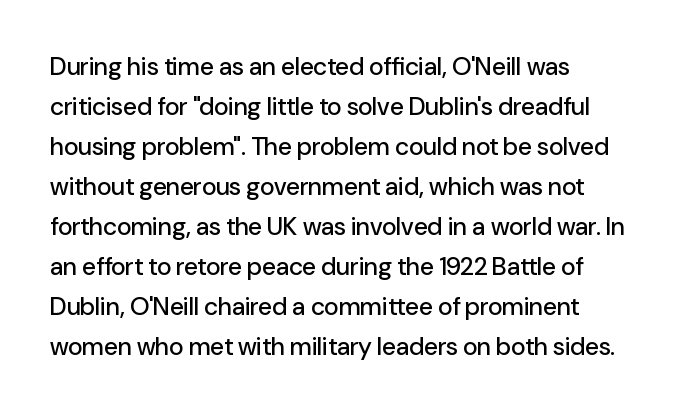
{"italic": "no", "underline": "no", "align": "left", "line_spacing": "normal", "line_spacing_ratio": 1.6, "letter_spacing": "normal", "letter_spacing_em": 0.0, "glyph_px": 25}
